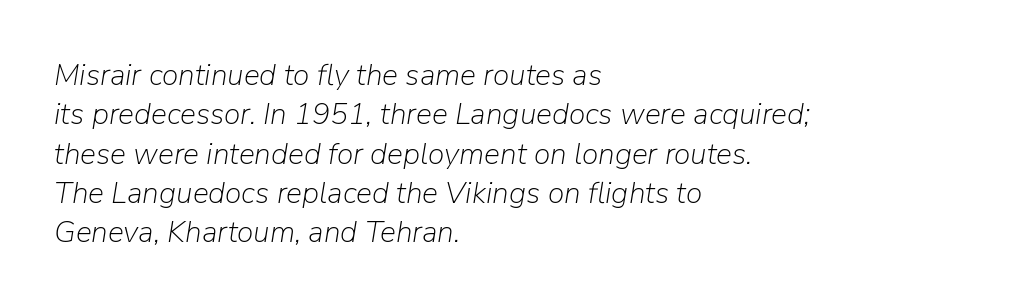
The image shows 30 px light type, italic (leaning right); set left-aligned, normal line spacing (1.31x), normal letter spacing, not underlined; low stroke contrast and a medium x-height.
